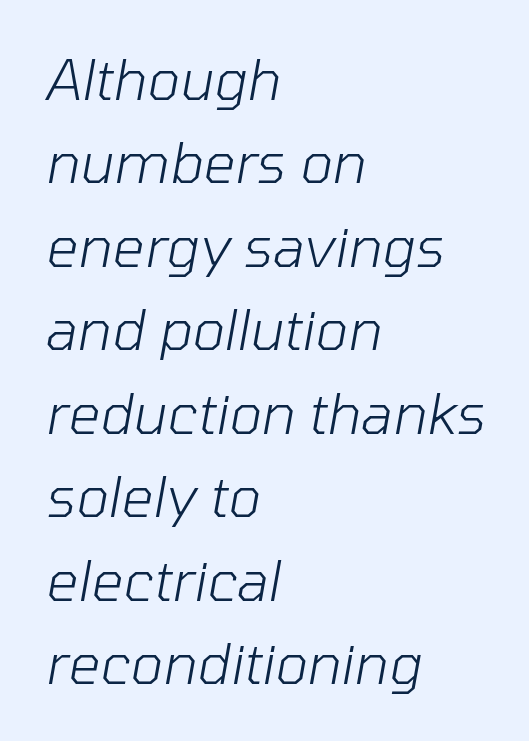
Q: Is the text bold? A: No.
Q: Is the text italic (slanted)? A: Yes, it leans right by about 10 degrees.
Q: Is the text underlined? A: No.
Q: How is the paragraph aligned? A: Left-aligned.
Q: Is the spacing between letters normal or unusually wide? A: Normal.
Q: Is the spacing between lines tight, normal or loose? A: Normal.
Q: Width (condensed, normal, or wide)? A: Normal.
Q: Stroke contrast? A: Low.
Q: x-height? A: Medium.
Q: Monospaced? A: No.
